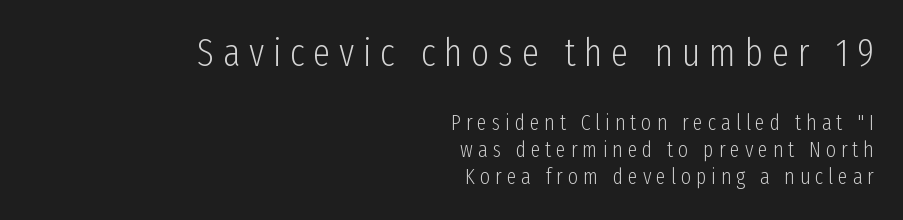
The image shows 39 px light, condensed sans-serif type, upright; set right-aligned, line spacing 1.24x, unusually wide letter spacing (+0.22 em), not underlined; the first (top) block is 1.77x larger; low stroke contrast and a medium x-height.
